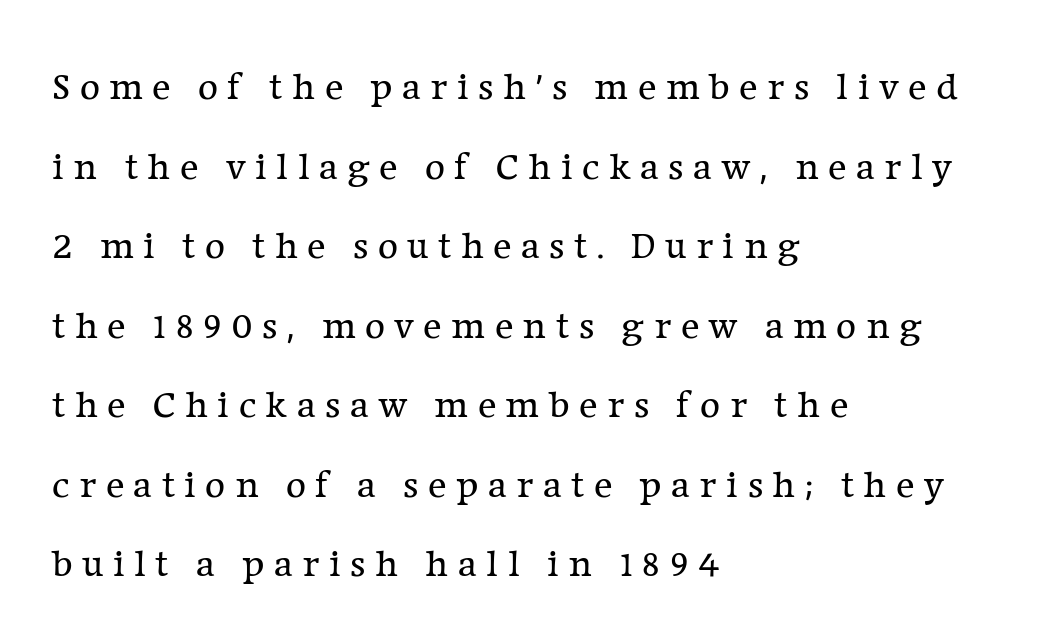
Decoration check: the copy has no underline. Weight class: somewhere from thin through regular. Horizontal bands of white between lines are thick stripes. Is the letter spacing exaggerated? Yes — the characters are pushed far apart. Proportional: the letters do not fall into vertical columns.
